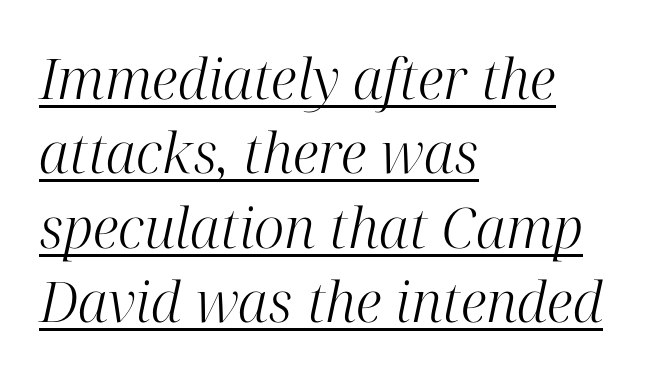
Short note: letters normally spaced. These lines are rendered in a variable-pitch font. Bold? No — there's no thickening of the strokes. Emphasis is given by a line drawn under the lettering. Observe the serifs anchoring each vertical stroke in this sample. The rows are spaced the way most documents space them.
